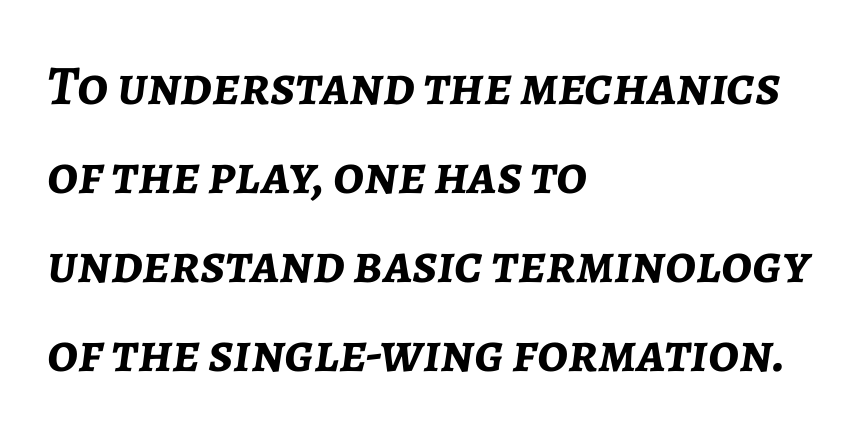
Does the lettering tilt? It does — this is italic. Nothing unusual about the tracking: characters are spaced as the font intends. One glance says typical: line gaps are just what's usual. Proportional: the letters do not fall into vertical columns. Plenty of ink on the page — the face is bold. Quick note: underline off.
